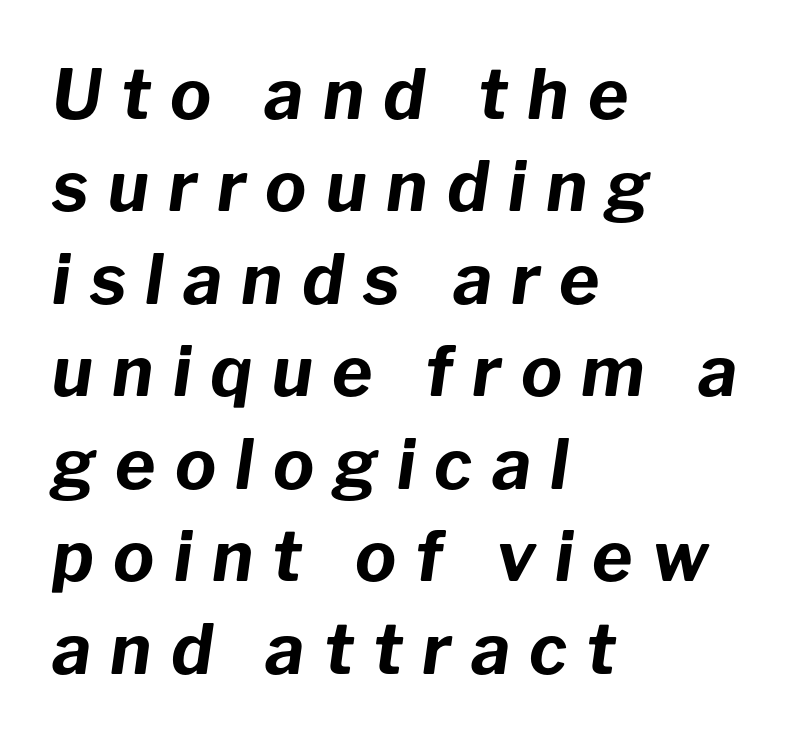
The baseline area is clear. Chunky letters — that's bold for sure. Honestly, the row spacing looks completely unremarkable. The text block is weighted toward the left margin, trailing off unevenly rightward. A typesetter would call this proportional, since set widths differ per character. Spacing between characters has been opened up far beyond the box default.
